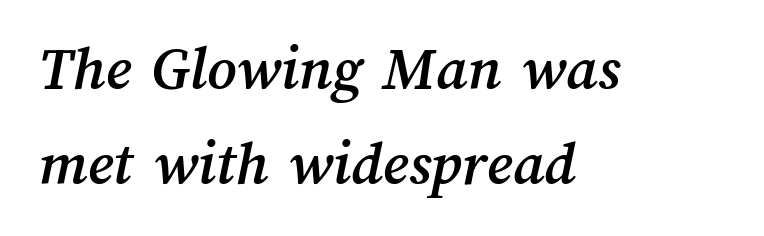
Q: Is the text underlined? A: No.
Q: How is the paragraph aligned? A: Left-aligned.
Q: Is the spacing between letters normal or unusually wide? A: Normal.
Q: Is the spacing between lines tight, normal or loose? A: Normal.
Q: Width (condensed, normal, or wide)? A: Normal.
Q: Stroke contrast? A: Medium.
Q: x-height? A: Medium.
Q: Monospaced? A: No.
